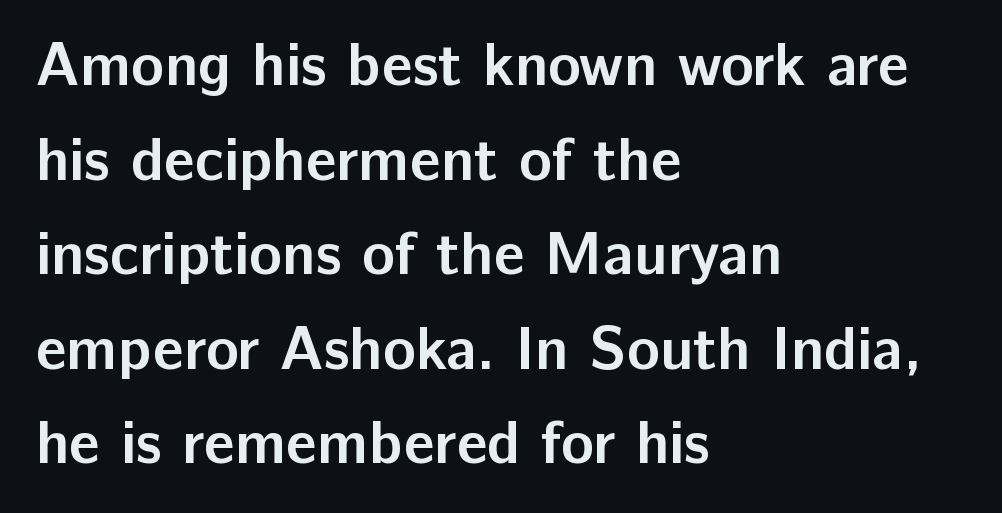
Q: Is the text bold? A: Yes.
Q: Is the text italic (slanted)? A: No, it is upright.
Q: Is the typeface a serif or a sans-serif typeface? A: Sans-serif.
Q: Is the text underlined? A: No.
Q: How is the paragraph aligned? A: Left-aligned.
Q: Is the spacing between letters normal or unusually wide? A: Normal.
Q: Is the spacing between lines tight, normal or loose? A: Normal.
Q: Width (condensed, normal, or wide)? A: Normal.
Q: Stroke contrast? A: Low.
Q: x-height? A: Medium.
Q: Monospaced? A: No.
